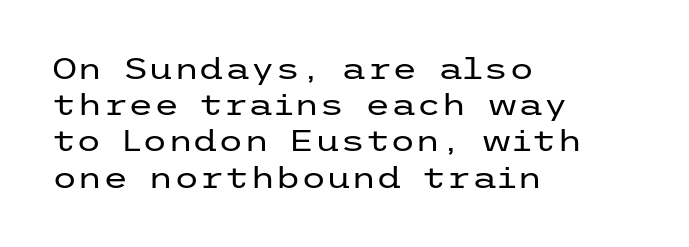
{"serif": "no", "italic": "no", "bold": "no", "weight": "regular", "width": "wide", "stroke_contrast": "low", "x_height": "medium", "underline": "no", "align": "left", "line_spacing": "normal", "line_spacing_ratio": 1.25, "letter_spacing": "normal", "letter_spacing_em": 0.0, "glyph_px": 29}
